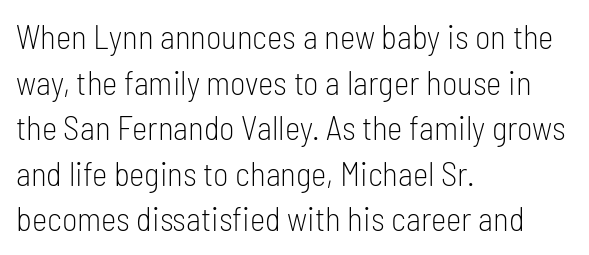
Q: Is the text bold? A: No.
Q: Is the text italic (slanted)? A: No, it is upright.
Q: Is the typeface a serif or a sans-serif typeface? A: Sans-serif.
Q: Is the text underlined? A: No.
Q: How is the paragraph aligned? A: Left-aligned.
Q: Is the spacing between letters normal or unusually wide? A: Normal.
Q: Is the spacing between lines tight, normal or loose? A: Normal.
Q: Width (condensed, normal, or wide)? A: Condensed.
Q: Stroke contrast? A: Low.
Q: x-height? A: Medium.
Q: Monospaced? A: No.
